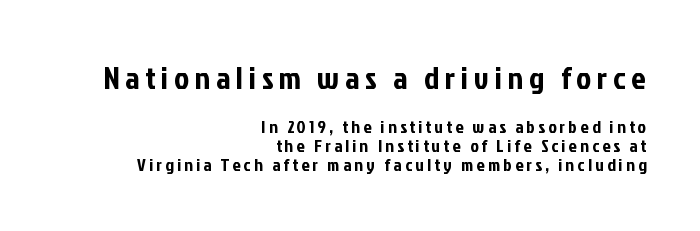
Nobody drew a line under any word here. Each letter keeps its own natural width here, so spacing adapts to shape. Scale decreases going downward across the two blocks. Leading is clearly below the norm, producing a dense column. Quick note: not italic, upright. Every row of glyphs terminates at an identical x-position on the right.
